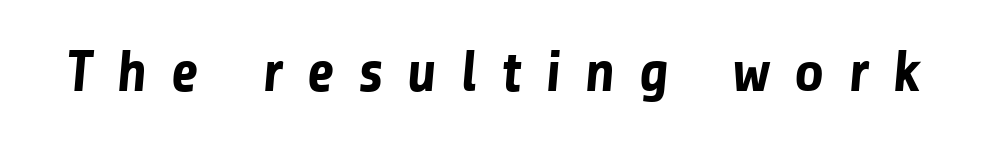
{"serif": "no", "bold": "yes", "weight": "bold", "width": "normal", "stroke_contrast": "low", "x_height": "medium", "monospaced": "no", "underline": "no", "letter_spacing": "wide", "letter_spacing_em": 0.41, "glyph_px": 58}
